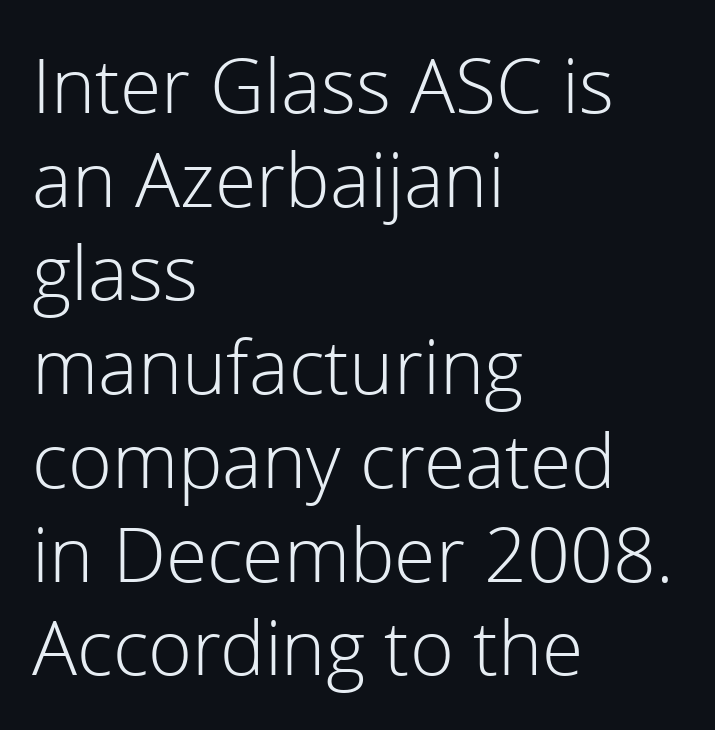
Q: Is the text bold? A: No.
Q: Is the text italic (slanted)? A: No, it is upright.
Q: Is the typeface a serif or a sans-serif typeface? A: Sans-serif.
Q: Is the text underlined? A: No.
Q: How is the paragraph aligned? A: Left-aligned.
Q: Is the spacing between letters normal or unusually wide? A: Normal.
Q: Is the spacing between lines tight, normal or loose? A: Normal.
Q: Width (condensed, normal, or wide)? A: Normal.
Q: x-height? A: Medium.
Q: Monospaced? A: No.
